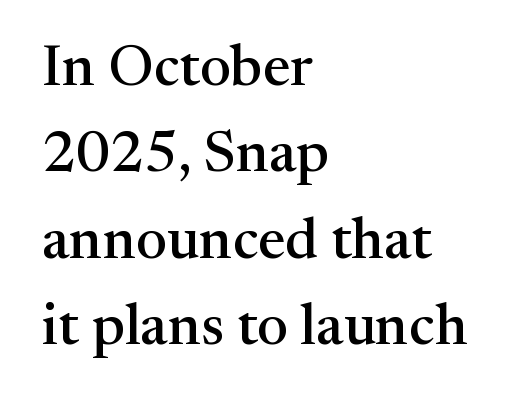
Q: Is the text italic (slanted)? A: No, it is upright.
Q: Is the typeface a serif or a sans-serif typeface? A: Serif.
Q: Is the text underlined? A: No.
Q: How is the paragraph aligned? A: Left-aligned.
Q: Is the spacing between letters normal or unusually wide? A: Normal.
Q: Is the spacing between lines tight, normal or loose? A: Normal.
Q: Width (condensed, normal, or wide)? A: Normal.
Q: Stroke contrast? A: Medium.
Q: x-height? A: Medium.
Q: Monospaced? A: No.
